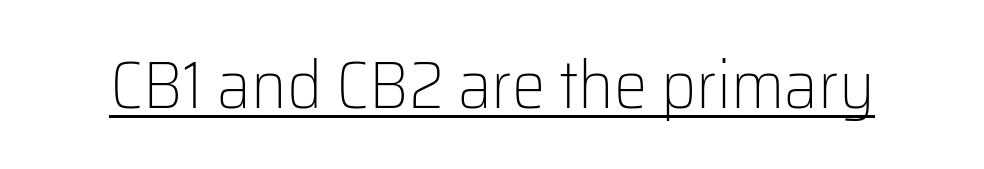
{"serif": "no", "italic": "no", "bold": "no", "weight": "light", "width": "normal", "stroke_contrast": "low", "x_height": "medium", "monospaced": "no", "underline": "yes", "letter_spacing": "normal", "letter_spacing_em": 0.0, "glyph_px": 67}
